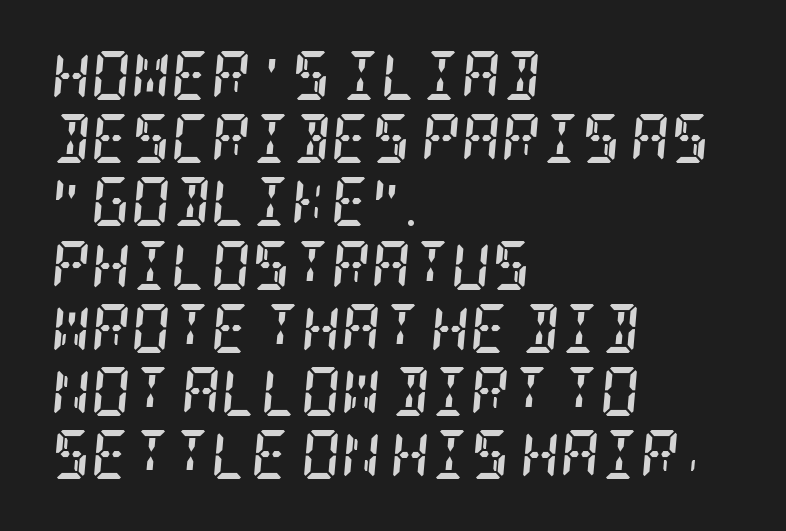
Q: Is the text bold? A: Yes.
Q: Is the text italic (slanted)? A: Yes, it leans right by about 5 degrees.
Q: Is the typeface a serif or a sans-serif typeface? A: Serif.
Q: Is the text underlined? A: No.
Q: How is the paragraph aligned? A: Left-aligned.
Q: Is the spacing between letters normal or unusually wide? A: Normal.
Q: Is the spacing between lines tight, normal or loose? A: Normal.
Q: Width (condensed, normal, or wide)? A: Condensed.
Q: Stroke contrast? A: Low.
Q: x-height? A: Large.
